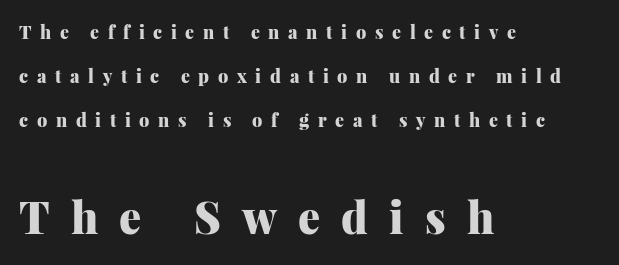
You'd pick this weight for a headline — it's a proper bold. Here the second block reads like a headline and the first like body copy. The line-height multiplier appears high, well above default. Every row of glyphs begins at an identical x-position on the left. Decoration check: the copy has no underline. Italic: no, the glyphs are upright roman.
